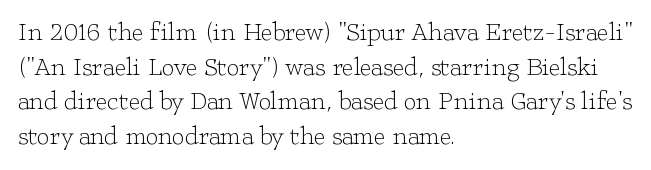
The letters stand straight up with perfectly vertical stems. The typesetter chose a ragged-right arrangement here. What's the leading like? Ordinary, nothing unusual. Nothing unusual about the tracking: characters are spaced as the font intends. Is the stroke heavy? The answer is a plain regular-or-lighter.
